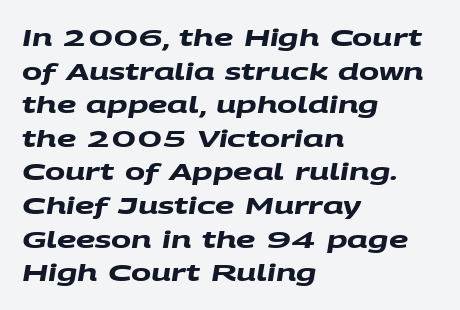
Emphasis by weight is at full strength: bold. Clear beneath every line of the passage. The tracking reads as untouched default to a designer's eye. Horizontal bands of white between lines are of average thickness. Caption: multi-line text, flush left, ragged right.
